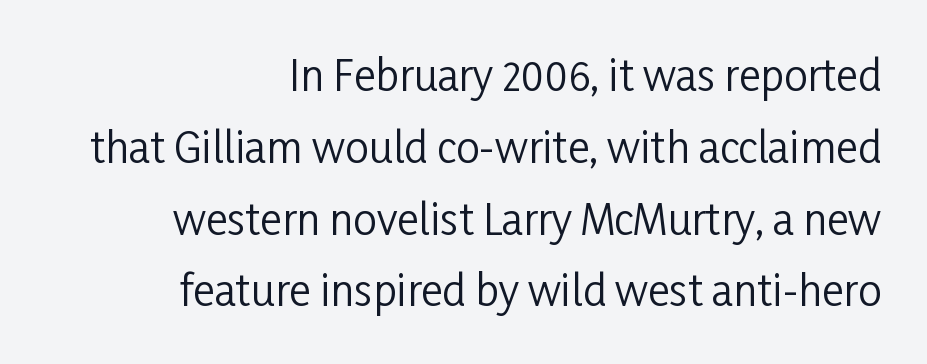
Q: Is the text bold? A: No.
Q: Is the text italic (slanted)? A: No, it is upright.
Q: Is the typeface a serif or a sans-serif typeface? A: Sans-serif.
Q: Is the text underlined? A: No.
Q: How is the paragraph aligned? A: Right-aligned.
Q: Is the spacing between letters normal or unusually wide? A: Normal.
Q: Width (condensed, normal, or wide)? A: Condensed.
Q: Stroke contrast? A: Low.
Q: x-height? A: Medium.
Q: Monospaced? A: No.
